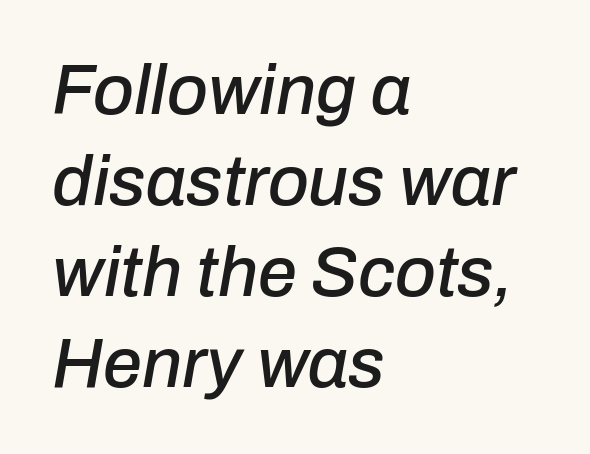
A typesetter would call this proportional, since set widths differ per character. Is the block centered? No — it sits flush against the left margin. Slant detected: the letters are inclined. Quick note: underline off. A typesetter would call this zero additional tracking. The space between consecutive lines is moderate.
